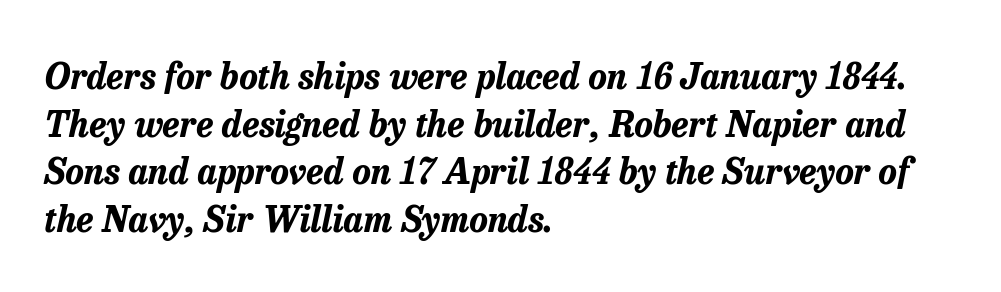
The image shows 35 px bold type, italic (leaning right); set left-aligned, normal line spacing (1.36x), normal letter spacing, not underlined; low stroke contrast and a medium x-height.
